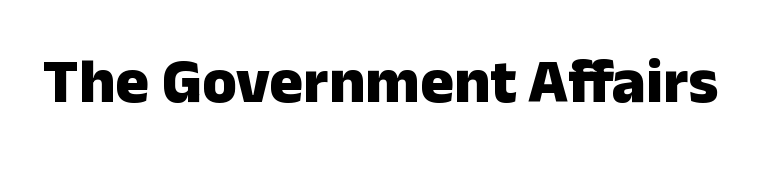
Set as a true bold cut, around the 700 mark. The typography opts for an upright posture over an oblique one. Check where the strokes stop: nothing finishes them off — pure sans. Spacing verdict: proportional, widths tailored to each character.
